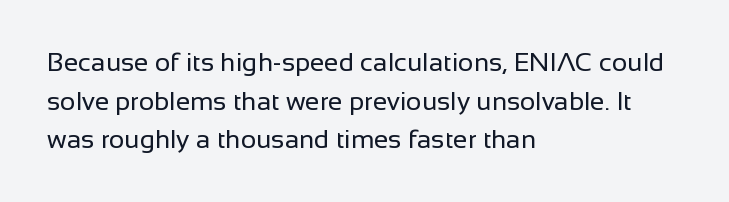
{"italic": "no", "bold": "no", "underline": "no", "align": "left", "line_spacing": "normal", "line_spacing_ratio": 1.49, "letter_spacing": "normal", "letter_spacing_em": 0.0, "glyph_px": 26}
